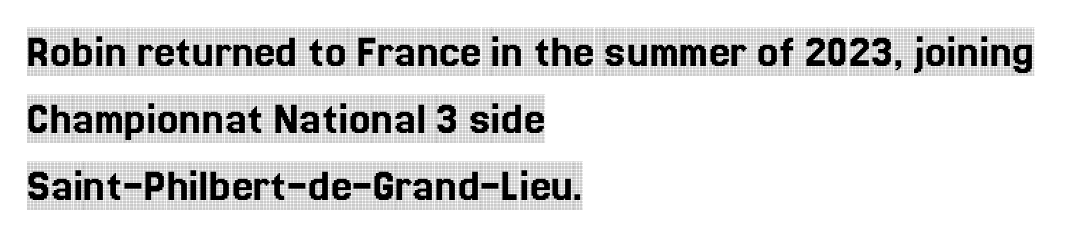
{"serif": "yes", "italic": "no", "width": "condensed", "x_height": "large", "monospaced": "no", "underline": "no", "align": "left", "line_spacing": "normal", "line_spacing_ratio": 1.4, "letter_spacing": "normal", "letter_spacing_em": 0.0, "glyph_px": 48}
